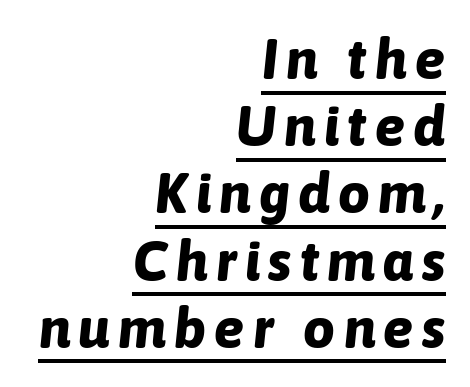
Weight check: bold — yes, fully. There's an unmistakable incline to the writing here. Underlining? Definitely there. The passage shown is typed in a proportional face where columns would drift. Reading down the block, your eye finds every line finishing at a fixed right position.
